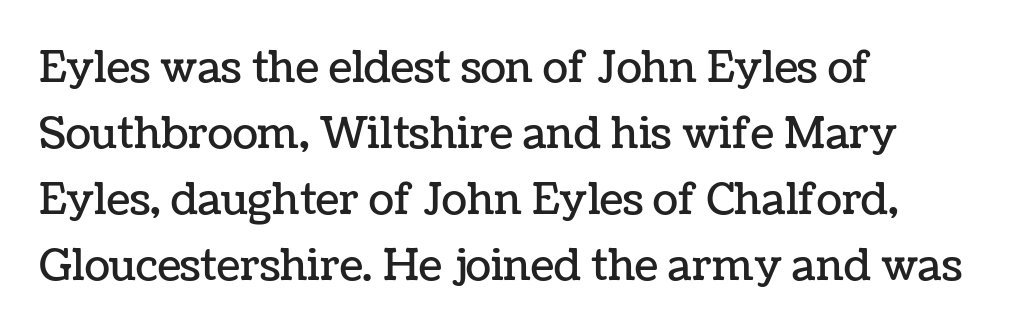
Q: Is the text italic (slanted)? A: No, it is upright.
Q: Is the text underlined? A: No.
Q: How is the paragraph aligned? A: Left-aligned.
Q: Is the spacing between letters normal or unusually wide? A: Normal.
Q: Is the spacing between lines tight, normal or loose? A: Normal.
Q: Width (condensed, normal, or wide)? A: Normal.
Q: Stroke contrast? A: Low.
Q: x-height? A: Medium.
Q: Monospaced? A: No.
